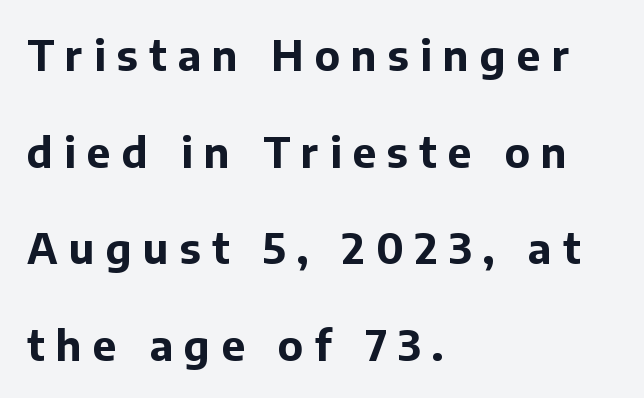
The image shows 42 px bold sans-serif type, upright; set left-aligned, loose line spacing (2.3x), unusually wide letter spacing (+0.27 em), not underlined; low stroke contrast and a medium x-height.
